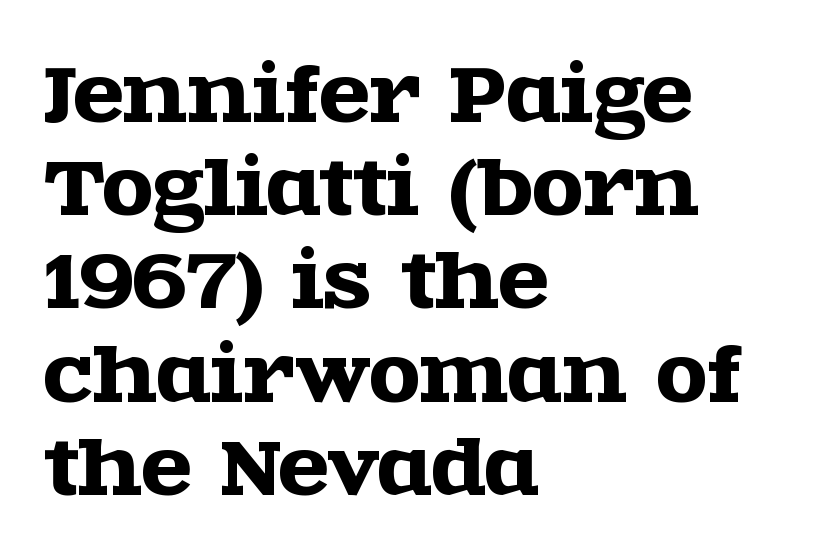
Q: Is the text italic (slanted)? A: No, it is upright.
Q: Is the typeface a serif or a sans-serif typeface? A: Serif.
Q: Is the text underlined? A: No.
Q: How is the paragraph aligned? A: Left-aligned.
Q: Is the spacing between letters normal or unusually wide? A: Normal.
Q: Is the spacing between lines tight, normal or loose? A: Normal.
Q: Width (condensed, normal, or wide)? A: Wide.
Q: x-height? A: Large.
Q: Monospaced? A: No.
